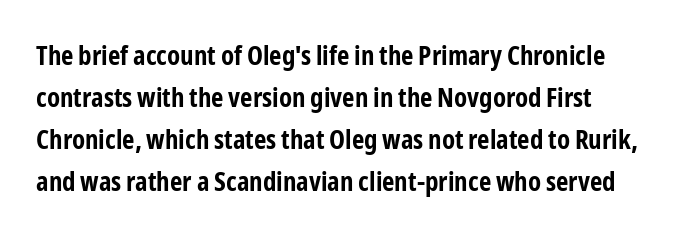
The image shows 27 px bold type, upright; set normal line spacing (1.56x), normal letter spacing, not underlined.
